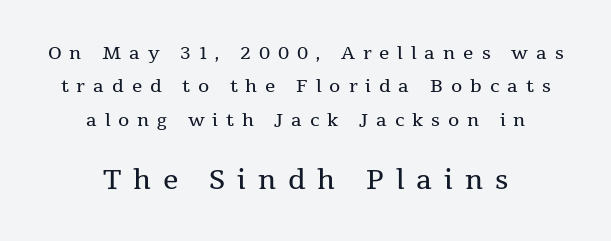
Q: Is the text bold? A: No.
Q: Is the text italic (slanted)? A: No, it is upright.
Q: Is the text underlined? A: No.
Q: How is the paragraph aligned? A: Centered.
Q: Is the spacing between letters normal or unusually wide? A: Unusually wide.
Q: Which block of text is set in a larger size, the first (top) or the second (bottom)? A: The second (bottom) one.
